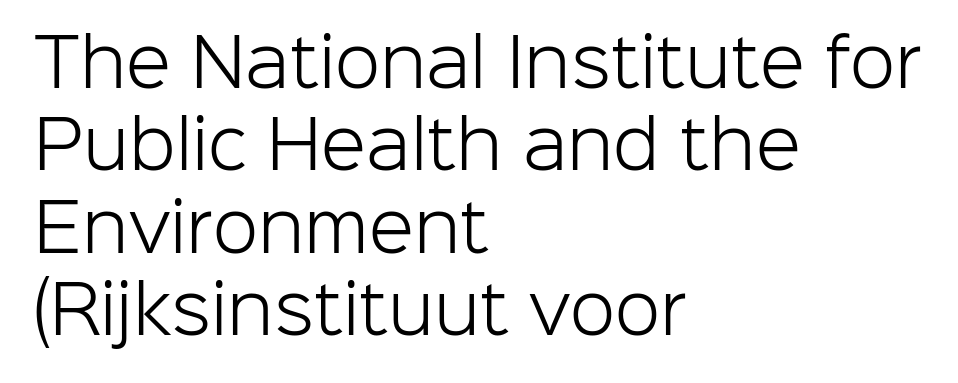
Q: Is the text bold? A: No.
Q: Is the text italic (slanted)? A: No, it is upright.
Q: Is the typeface a serif or a sans-serif typeface? A: Sans-serif.
Q: Is the text underlined? A: No.
Q: How is the paragraph aligned? A: Left-aligned.
Q: Is the spacing between letters normal or unusually wide? A: Normal.
Q: Is the spacing between lines tight, normal or loose? A: Normal.
Q: Width (condensed, normal, or wide)? A: Normal.
Q: Stroke contrast? A: Low.
Q: x-height? A: Medium.
Q: Monospaced? A: No.
